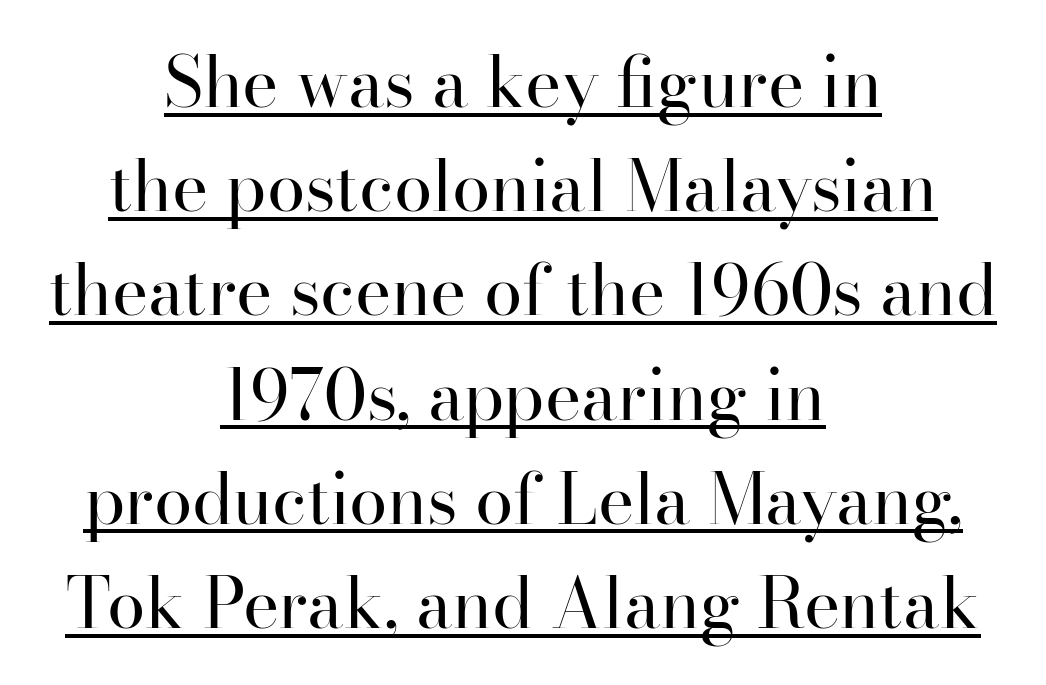
Q: Is the text bold? A: No.
Q: Is the text italic (slanted)? A: No, it is upright.
Q: Is the typeface a serif or a sans-serif typeface? A: Serif.
Q: Is the text underlined? A: Yes.
Q: How is the paragraph aligned? A: Centered.
Q: Is the spacing between letters normal or unusually wide? A: Normal.
Q: Is the spacing between lines tight, normal or loose? A: Normal.
Q: Width (condensed, normal, or wide)? A: Normal.
Q: Stroke contrast? A: High.
Q: x-height? A: Small.
Q: Monospaced? A: No.
